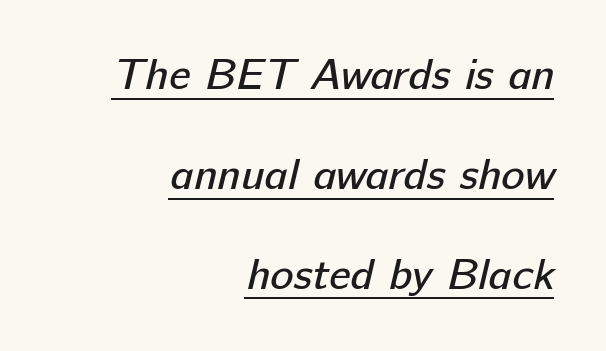
{"serif": "no", "bold": "no", "weight": "regular", "width": "normal", "stroke_contrast": "low", "x_height": "medium", "monospaced": "no", "underline": "yes", "align": "right", "line_spacing": "loose", "line_spacing_ratio": 2.27, "letter_spacing": "normal", "letter_spacing_em": 0.0, "glyph_px": 44}
